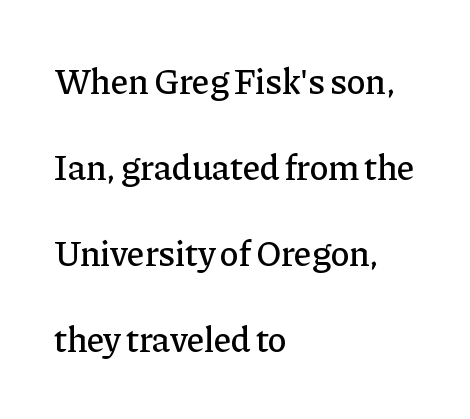
The image shows 36 px serif type, upright; set left-aligned, loose line spacing (2.39x), normal letter spacing, not underlined; low stroke contrast and a medium x-height.
